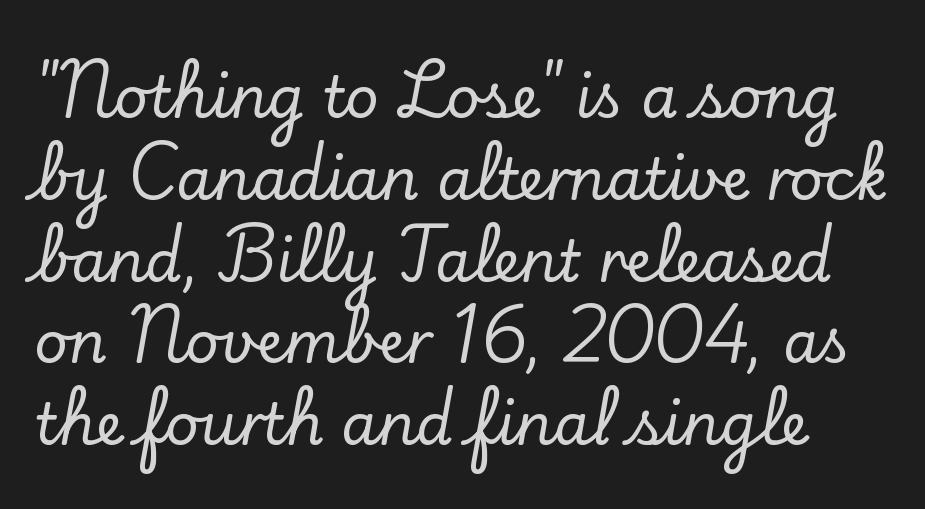
Q: Is the text italic (slanted)? A: Yes.
Q: Is the typeface a serif or a sans-serif typeface? A: Serif.
Q: Is the text underlined? A: No.
Q: Is the spacing between letters normal or unusually wide? A: Normal.
Q: Is the spacing between lines tight, normal or loose? A: Normal.
Q: Width (condensed, normal, or wide)? A: Normal.
Q: Stroke contrast? A: Low.
Q: x-height? A: Small.
Q: Monospaced? A: No.
